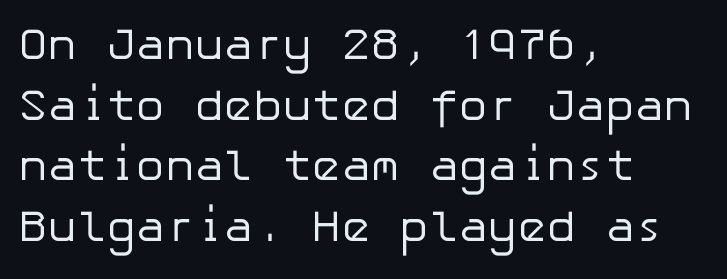
The image shows 44 px regular-weight sans-serif type, upright; set left-aligned, normal line spacing (1.38x), normal letter spacing, not underlined; low stroke contrast and a medium x-height.
